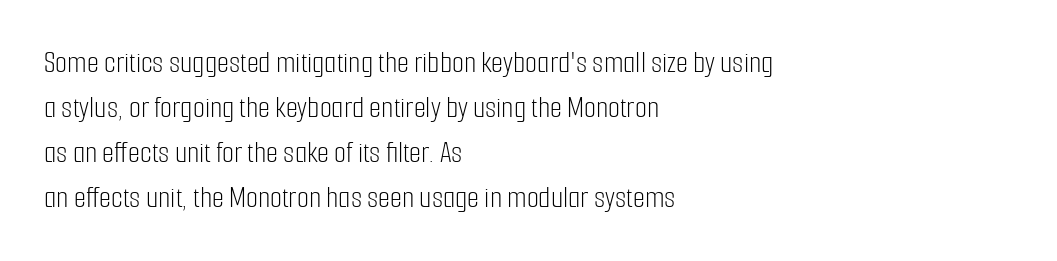
Q: Is the text bold? A: No.
Q: Is the text italic (slanted)? A: No, it is upright.
Q: Is the typeface a serif or a sans-serif typeface? A: Sans-serif.
Q: Is the text underlined? A: No.
Q: How is the paragraph aligned? A: Left-aligned.
Q: Is the spacing between letters normal or unusually wide? A: Normal.
Q: Is the spacing between lines tight, normal or loose? A: Normal.
Q: Width (condensed, normal, or wide)? A: Condensed.
Q: Stroke contrast? A: Low.
Q: x-height? A: Medium.
Q: Monospaced? A: No.
